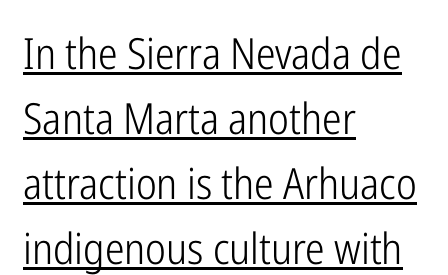
Is there any slant? The stems are plumb. Like a heading marked for emphasis, these lines bear an underscore. What stands out about the letter spacing? Nothing — it is the standard amount. Quick note: interline space is typical. The font sits on the lighter half of the weight spectrum, regular included.
